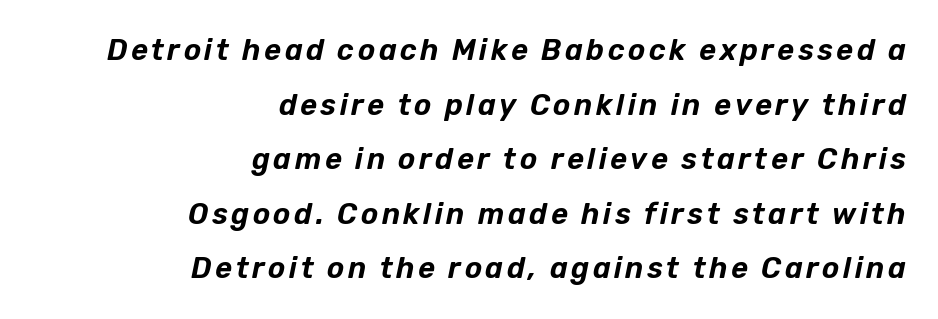
{"italic": "yes", "lean": "right", "slant_degrees": 12, "width": "normal", "stroke_contrast": "low", "x_height": "medium", "monospaced": "no", "underline": "no", "align": "right", "line_spacing_ratio": 1.88, "glyph_px": 29}
